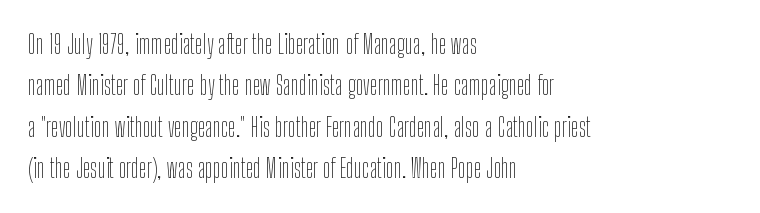
Each stroke keeps to a modest, everyday thickness or less. Whoever set this chose a conventional vertical rhythm. Caption: multi-line text, flush left, ragged right. Underlining? Definitely not there.
